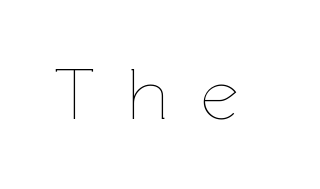
Every character sits straight up, as roman type does. Do the characters align in a grid? No, the font is proportional. Substantial extra tracking has been applied to these lines. Any mark beneath the type? The region is blank. The characters are drawn with everyday or finer stroke widths.
